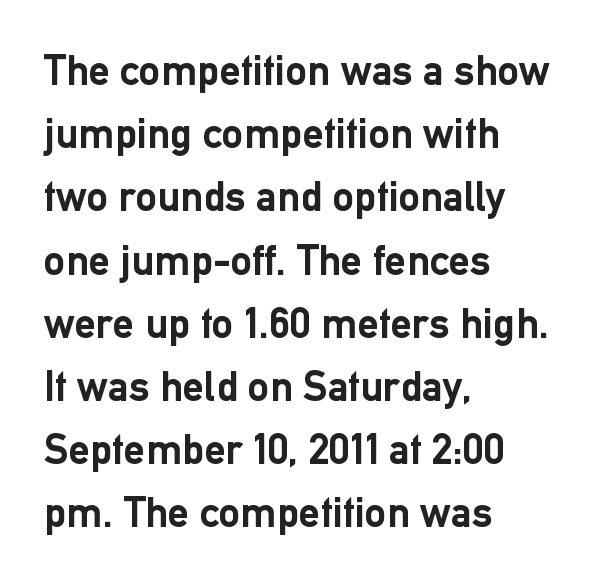
Leading matches the norm, producing a regular column. Observe the absence of serifs on each vertical stroke in this sample. A student would call this left alignment; a typographer would say flush left, rag right. The horizontal fit of the characters is conventional and even. Beneath every word, the page is bare. Each letter keeps its own natural width here, so spacing adapts to shape.
